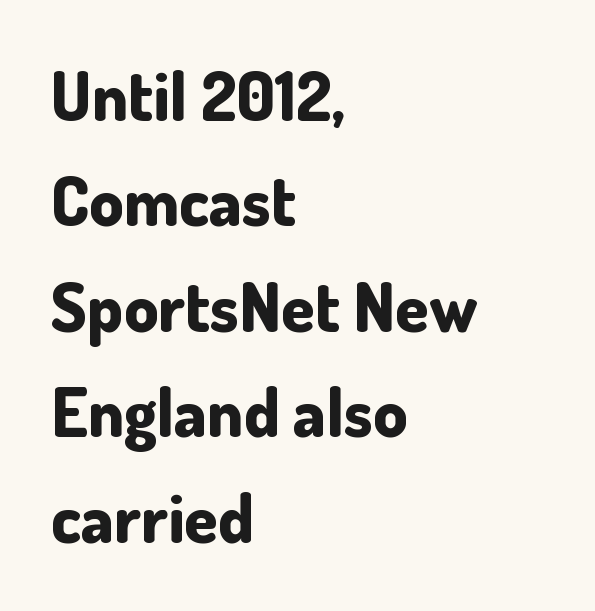
The image shows 68 px bold sans-serif type, upright; set left-aligned, normal line spacing (1.55x), normal letter spacing, not underlined; low stroke contrast and a small x-height.
